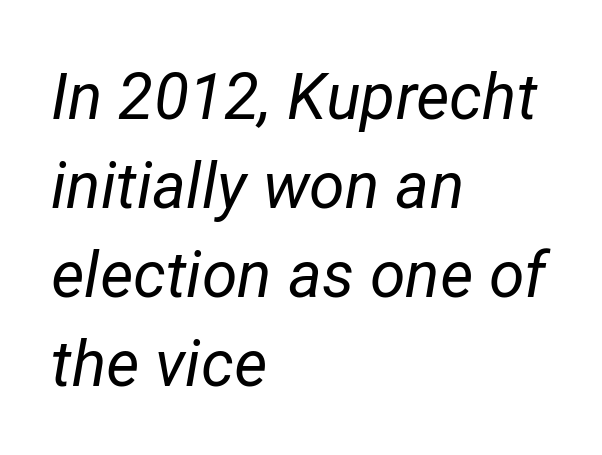
The image shows 64 px regular-weight type, italic (leaning right); set left-aligned, normal line spacing (1.39x), normal letter spacing, not underlined; low stroke contrast and a medium x-height.
